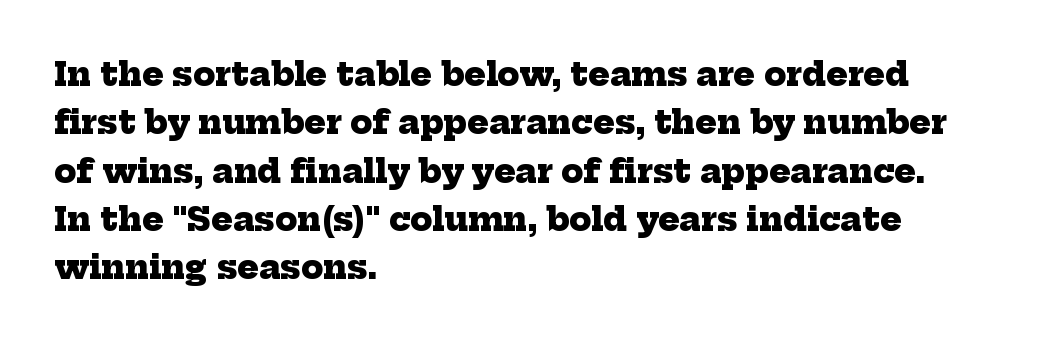
Q: Is the text bold? A: Yes.
Q: Is the typeface a serif or a sans-serif typeface? A: Serif.
Q: Is the text underlined? A: No.
Q: How is the paragraph aligned? A: Left-aligned.
Q: Is the spacing between letters normal or unusually wide? A: Normal.
Q: Is the spacing between lines tight, normal or loose? A: Normal.
Q: Width (condensed, normal, or wide)? A: Normal.
Q: Stroke contrast? A: Low.
Q: x-height? A: Medium.
Q: Monospaced? A: No.
